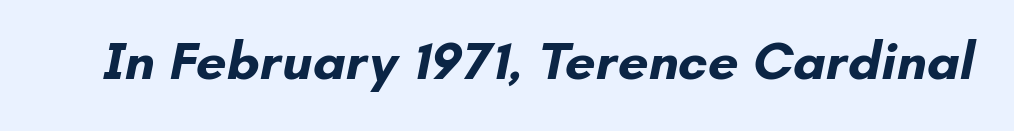
Q: Is the text bold? A: Yes.
Q: Is the typeface a serif or a sans-serif typeface? A: Sans-serif.
Q: Is the text underlined? A: No.
Q: Is the spacing between letters normal or unusually wide? A: Normal.
Q: Width (condensed, normal, or wide)? A: Normal.
Q: Stroke contrast? A: Low.
Q: x-height? A: Small.
Q: Monospaced? A: No.
